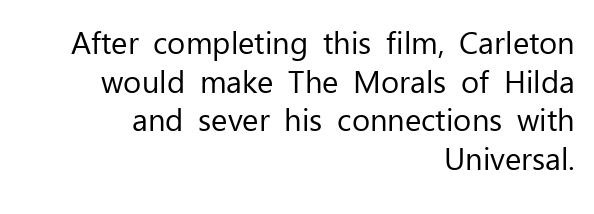
{"serif": "no", "italic": "no", "bold": "no", "weight": "regular", "width": "normal", "stroke_contrast": "low", "x_height": "medium", "monospaced": "no", "underline": "no", "align": "right", "line_spacing": "normal", "line_spacing_ratio": 1.25, "letter_spacing": "normal", "letter_spacing_em": 0.0, "glyph_px": 31}
